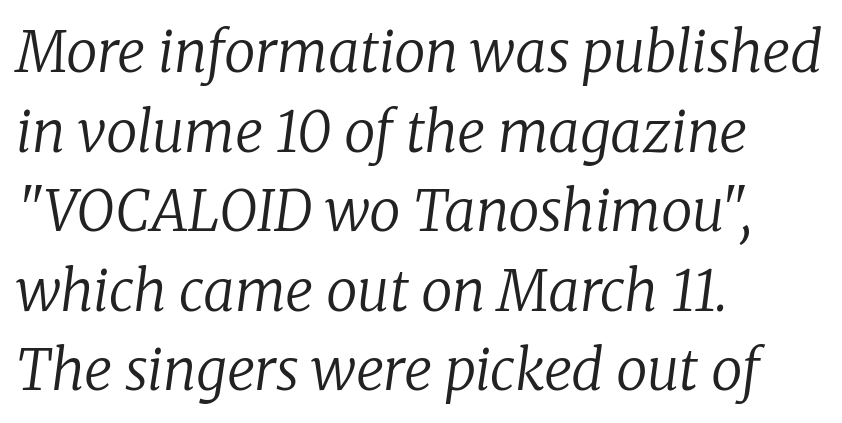
The image shows 56 px regular-weight serif type, italic (leaning right); set left-aligned, normal line spacing (1.42x), normal letter spacing, not underlined; low stroke contrast and a medium x-height.
